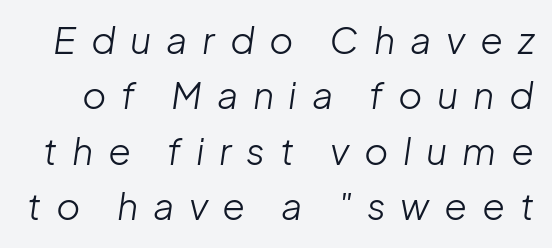
{"italic": "yes", "lean": "right", "slant_degrees": 8, "bold": "no", "weight": "light", "width": "normal", "stroke_contrast": "low", "x_height": "medium", "monospaced": "no", "underline": "no", "line_spacing": "normal", "line_spacing_ratio": 1.5, "letter_spacing": "wide", "letter_spacing_em": 0.4, "glyph_px": 37}
